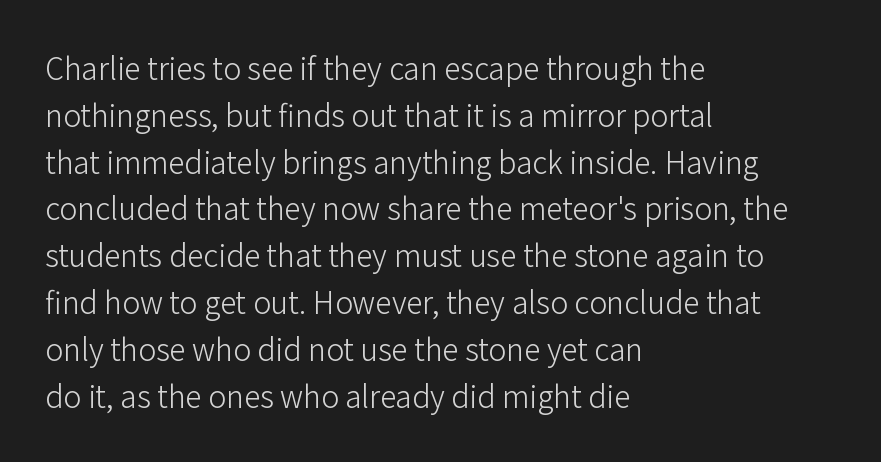
Q: Is the text bold? A: No.
Q: Is the text italic (slanted)? A: No, it is upright.
Q: Is the typeface a serif or a sans-serif typeface? A: Sans-serif.
Q: Is the text underlined? A: No.
Q: How is the paragraph aligned? A: Left-aligned.
Q: Is the spacing between letters normal or unusually wide? A: Normal.
Q: Is the spacing between lines tight, normal or loose? A: Normal.
Q: Width (condensed, normal, or wide)? A: Normal.
Q: Stroke contrast? A: Low.
Q: x-height? A: Medium.
Q: Monospaced? A: No.
